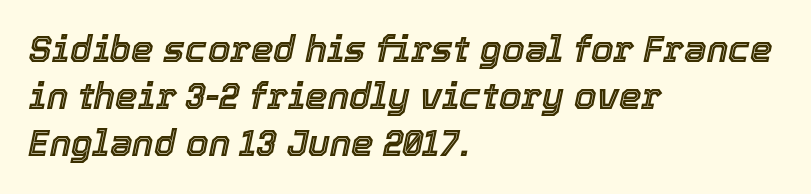
When letters slant like this, we call the style italic. These lines are rendered in a variable-pitch font. Nobody touched the tracking dial on this one. The ragged edge is on the right, which tells us the setting is flush left.
